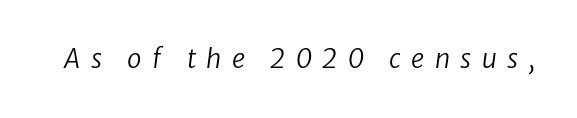
The image shows 26 px text type, italic (leaning right); set unusually wide letter spacing (+0.4 em), not underlined.
